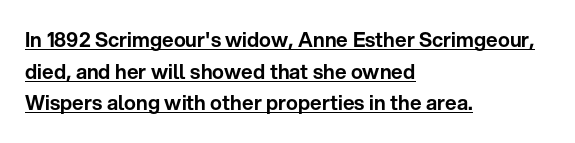
The typesetter chose a ragged-right arrangement here. The rendered words wear a rule along their underside. This block has exactly the height ordinary leading produces. You could call the tracking neutral — neither tight nor loose. The lettering stays uniformly vertical, giving the passage a roman look.
